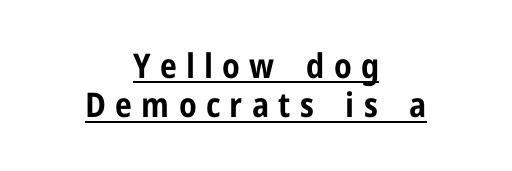
Q: Is the text bold? A: Yes.
Q: Is the text italic (slanted)? A: No, it is upright.
Q: Is the typeface a serif or a sans-serif typeface? A: Sans-serif.
Q: Is the text underlined? A: Yes.
Q: How is the paragraph aligned? A: Centered.
Q: Is the spacing between letters normal or unusually wide? A: Unusually wide.
Q: Width (condensed, normal, or wide)? A: Condensed.
Q: Stroke contrast? A: Low.
Q: x-height? A: Medium.
Q: Monospaced? A: No.
